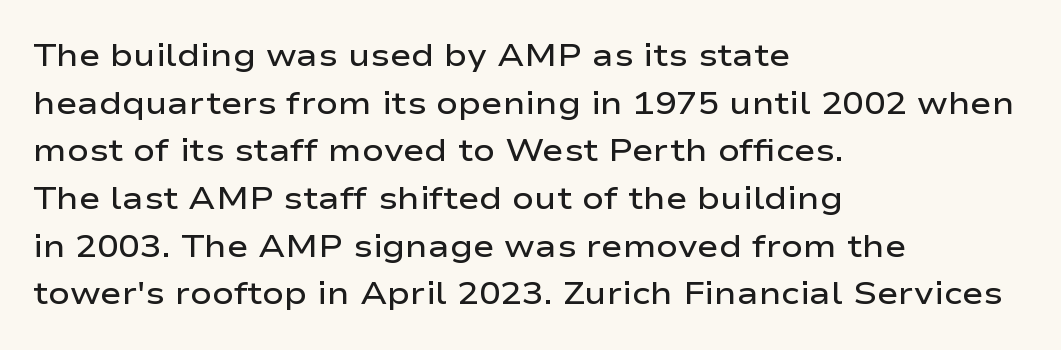
Q: Is the text bold? A: Semi-bold.
Q: Is the text italic (slanted)? A: No, it is upright.
Q: Is the typeface a serif or a sans-serif typeface? A: Sans-serif.
Q: Is the text underlined? A: No.
Q: How is the paragraph aligned? A: Left-aligned.
Q: Is the spacing between letters normal or unusually wide? A: Normal.
Q: Is the spacing between lines tight, normal or loose? A: Normal.
Q: Width (condensed, normal, or wide)? A: Wide.
Q: Stroke contrast? A: Low.
Q: x-height? A: Medium.
Q: Monospaced? A: No.
